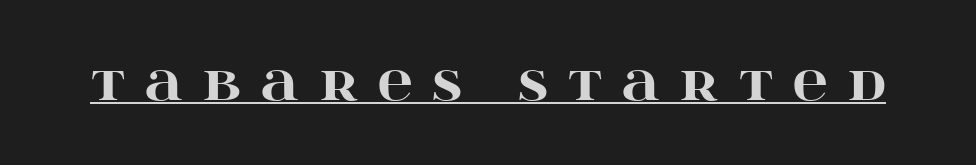
{"serif": "yes", "italic": "no", "bold": "yes", "weight": "heavy", "width": "wide", "stroke_contrast": "high", "x_height": "large", "monospaced": "no", "underline": "yes", "letter_spacing": "wide", "letter_spacing_em": 0.42, "glyph_px": 48}
